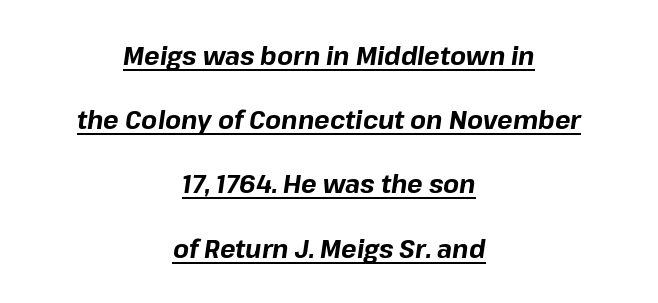
Q: Is the text bold? A: Yes.
Q: Is the text italic (slanted)? A: Yes, it leans right by about 8 degrees.
Q: Is the text underlined? A: Yes.
Q: How is the paragraph aligned? A: Centered.
Q: Is the spacing between letters normal or unusually wide? A: Normal.
Q: Is the spacing between lines tight, normal or loose? A: Loose.
